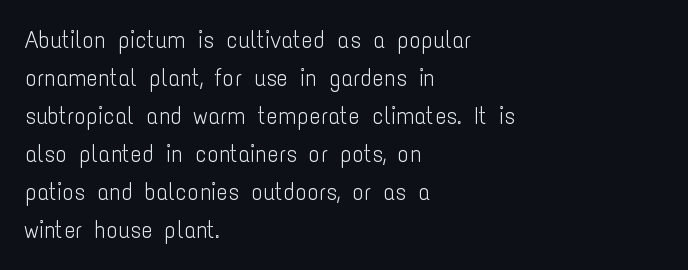
Q: Is the text bold? A: No.
Q: Is the text italic (slanted)? A: No, it is upright.
Q: Is the text underlined? A: No.
Q: How is the paragraph aligned? A: Left-aligned.
Q: Is the spacing between letters normal or unusually wide? A: Normal.
Q: Is the spacing between lines tight, normal or loose? A: Normal.
